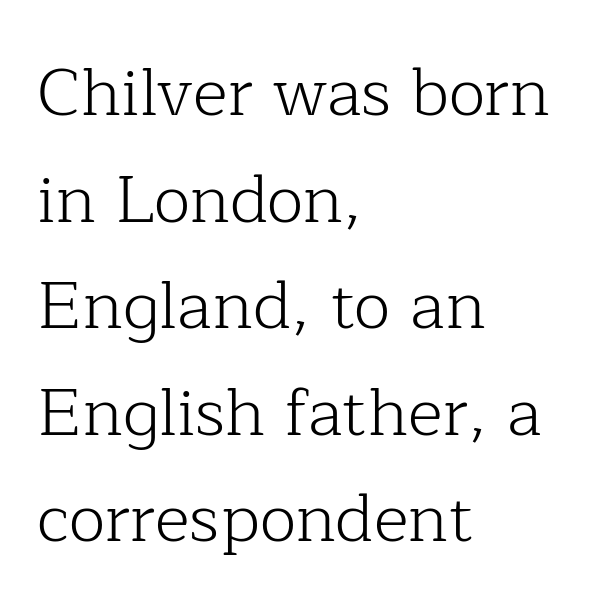
The image shows 67 px light serif type, upright; set left-aligned, normal line spacing (1.59x), normal letter spacing, not underlined; low stroke contrast and a medium x-height.
